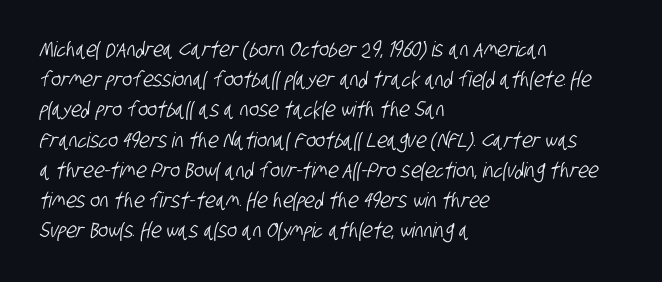
Lines of text with bare space underneath. A classic flush-left, rag-right setting is used for this passage. A typesetter would call this leading conventional body-copy spacing. This rendering leaves character spacing at its baseline value.
